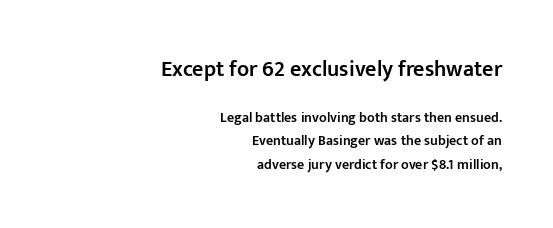
{"italic": "no", "bold": "semi", "underline": "no", "align": "right", "line_spacing": "normal", "line_spacing_ratio": 1.68, "letter_spacing": "normal", "letter_spacing_em": 0.0, "larger_block": "first", "size_ratio": 1.57, "glyph_px": 22}
